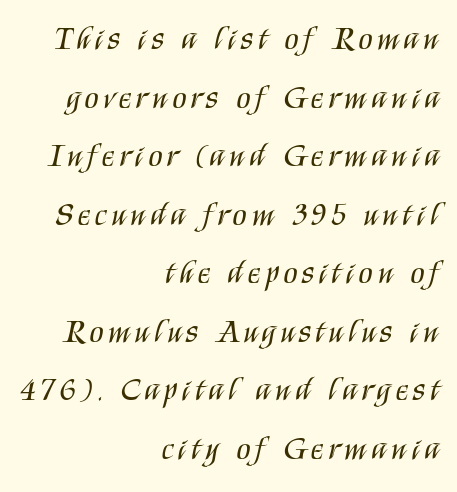
Q: Is the text bold? A: No.
Q: Is the text italic (slanted)? A: Yes.
Q: Is the typeface a serif or a sans-serif typeface? A: Sans-serif.
Q: Is the text underlined? A: No.
Q: How is the paragraph aligned? A: Right-aligned.
Q: Width (condensed, normal, or wide)? A: Condensed.
Q: Stroke contrast? A: Medium.
Q: x-height? A: Large.
Q: Monospaced? A: No.
